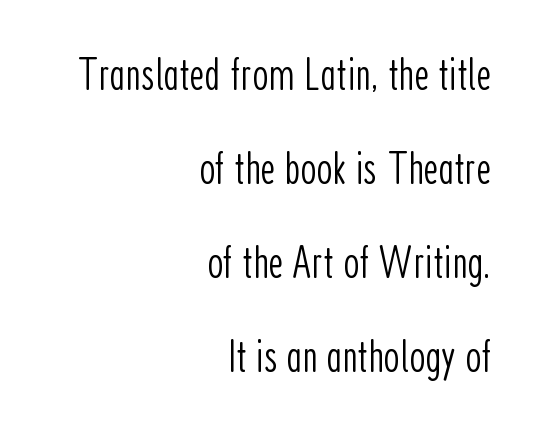
The image shows 46 px light, condensed sans-serif type, upright; set right-aligned, loose line spacing (2.04x), normal letter spacing, not underlined; low stroke contrast and a medium x-height.
